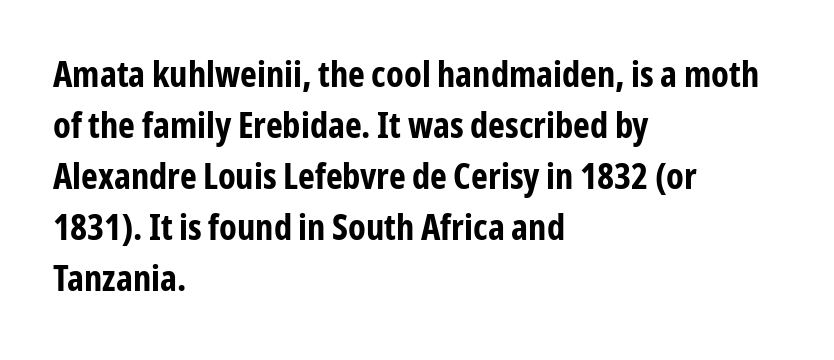
Quick note: interline space is typical. The passage shown is emphatically bold. Rule under the text: the space is simply empty. The letterforms sit shoulder to shoulder at normal distance.
